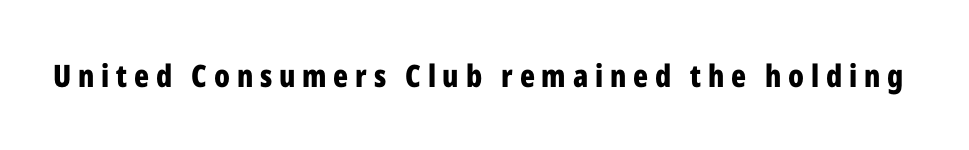
{"serif": "no", "italic": "no", "bold": "yes", "weight": "bold", "width": "condensed", "stroke_contrast": "low", "x_height": "medium", "monospaced": "no", "underline": "no", "letter_spacing": "wide", "letter_spacing_em": 0.22, "glyph_px": 31}
